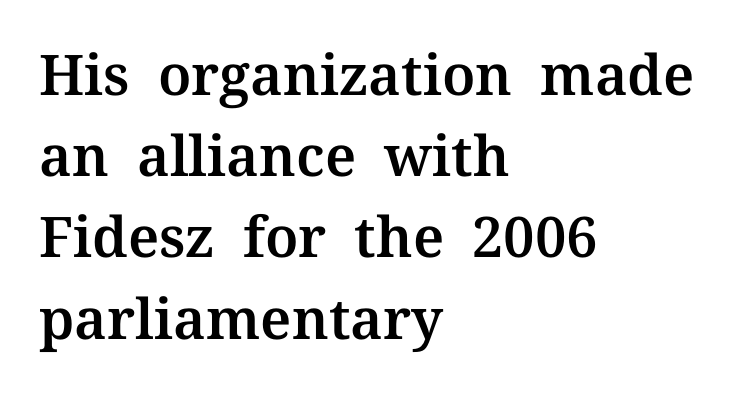
Default kerning and tracking; the words read as compact shapes. Line spacing here is normal. The passage shown is not underscored anywhere. These lines are rendered in a variable-pitch font.
